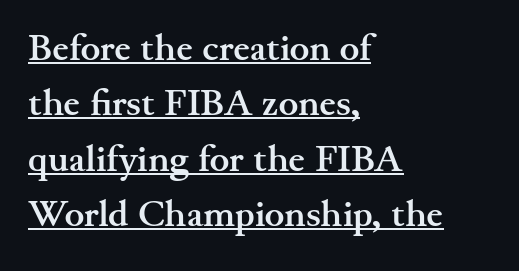
Q: Is the text bold? A: Yes.
Q: Is the text italic (slanted)? A: No, it is upright.
Q: Is the typeface a serif or a sans-serif typeface? A: Serif.
Q: Is the text underlined? A: Yes.
Q: How is the paragraph aligned? A: Left-aligned.
Q: Is the spacing between letters normal or unusually wide? A: Normal.
Q: Is the spacing between lines tight, normal or loose? A: Normal.
Q: Width (condensed, normal, or wide)? A: Wide.
Q: Stroke contrast? A: Medium.
Q: x-height? A: Small.
Q: Monospaced? A: No.
